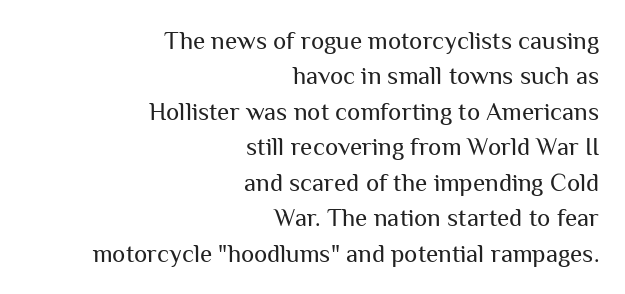
How would I describe the line gaps? Plain and ordinary. The type is set solid horizontally, with unmodified tracking. The typesetter chose a ragged-left arrangement here. A light-to-regular cut is what we see here. A bare baseline throughout the passage.
